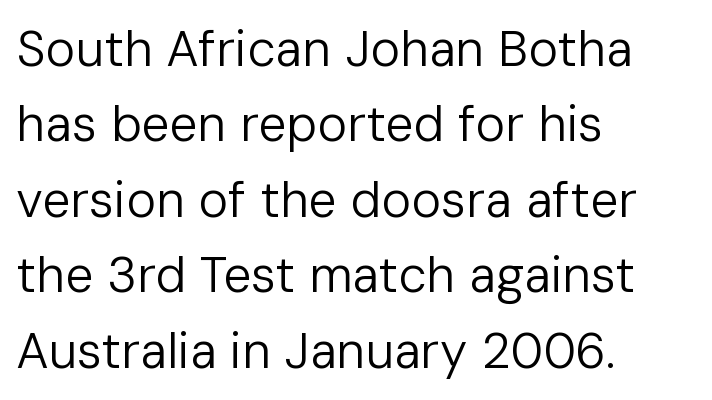
The image shows 50 px regular-weight sans-serif type, upright; set left-aligned, normal line spacing (1.51x), normal letter spacing, not underlined; low stroke contrast and a medium x-height.
